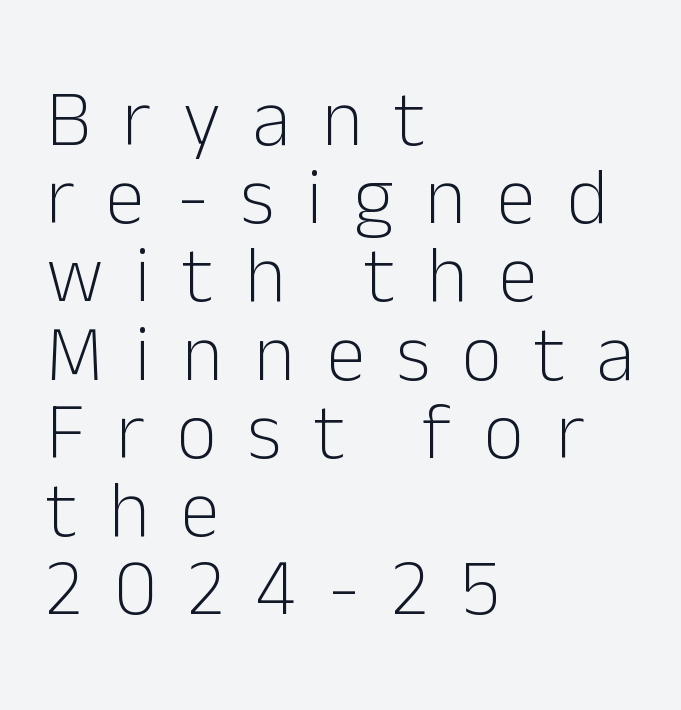
Q: Is the text bold? A: No.
Q: Is the text italic (slanted)? A: No, it is upright.
Q: Is the typeface a serif or a sans-serif typeface? A: Sans-serif.
Q: Is the text underlined? A: No.
Q: How is the paragraph aligned? A: Left-aligned.
Q: Is the spacing between letters normal or unusually wide? A: Unusually wide.
Q: Is the spacing between lines tight, normal or loose? A: Tight.
Q: Width (condensed, normal, or wide)? A: Normal.
Q: Stroke contrast? A: Low.
Q: x-height? A: Medium.
Q: Monospaced? A: No.
